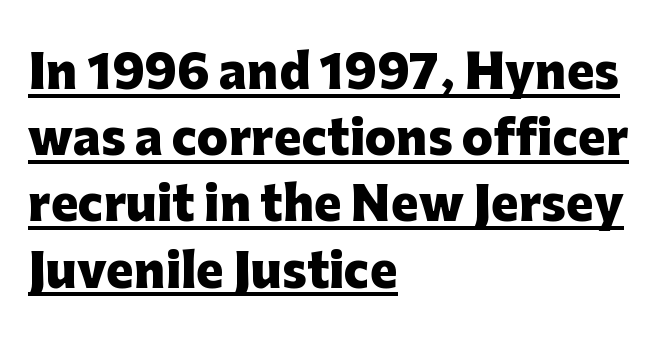
Q: Is the text bold? A: Yes.
Q: Is the text italic (slanted)? A: No, it is upright.
Q: Is the typeface a serif or a sans-serif typeface? A: Sans-serif.
Q: Is the text underlined? A: Yes.
Q: How is the paragraph aligned? A: Left-aligned.
Q: Is the spacing between letters normal or unusually wide? A: Normal.
Q: Is the spacing between lines tight, normal or loose? A: Normal.
Q: Width (condensed, normal, or wide)? A: Normal.
Q: Stroke contrast? A: Low.
Q: x-height? A: Medium.
Q: Monospaced? A: No.
